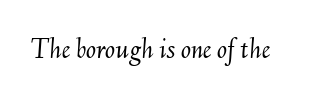
{"italic": "yes", "lean": "right", "slant_degrees": 6, "bold": "no", "weight": "light", "width": "normal", "stroke_contrast": "medium", "x_height": "small", "monospaced": "no", "underline": "no", "letter_spacing": "normal", "letter_spacing_em": 0.0, "glyph_px": 30}
